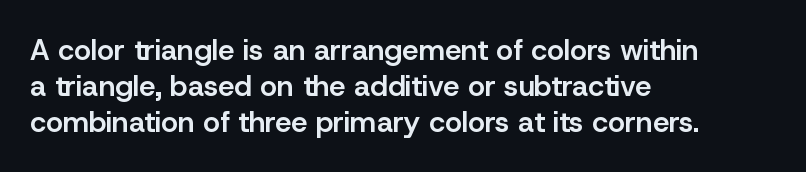
In terms of weight, the rendering is demibold, just under bold. A classic flush-left, rag-right setting is used for this passage. You can tell from the bare stems that sans-serif type was used. Designer's note — italics off, roman on. Each letter keeps its own natural width here, so spacing adapts to shape.
